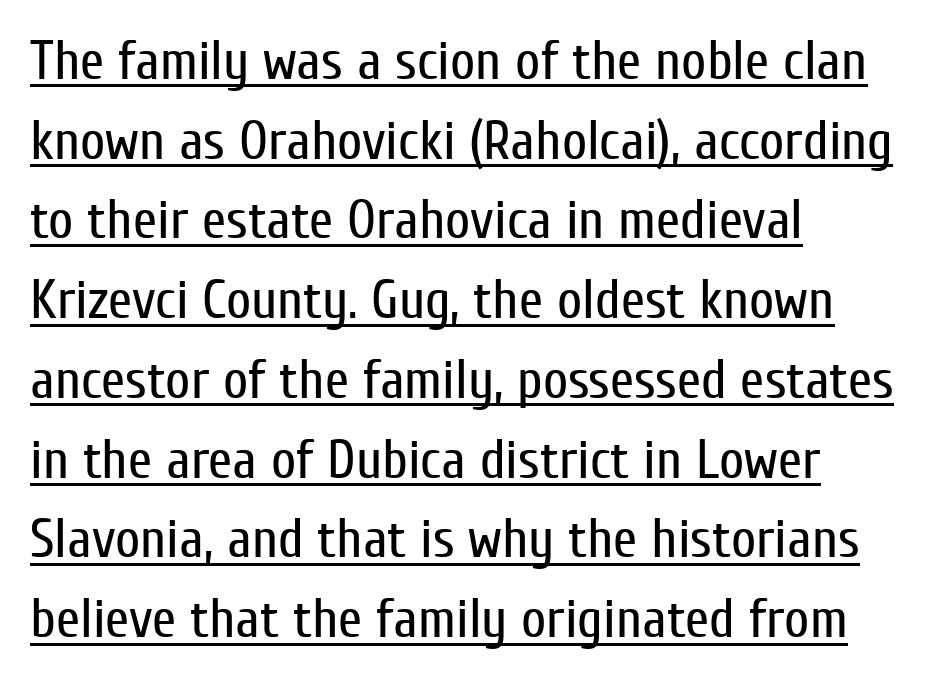
The image shows 55 px regular-weight, condensed sans-serif type, upright; set left-aligned, normal line spacing (1.45x), normal letter spacing, underlined; low stroke contrast and a medium x-height.
